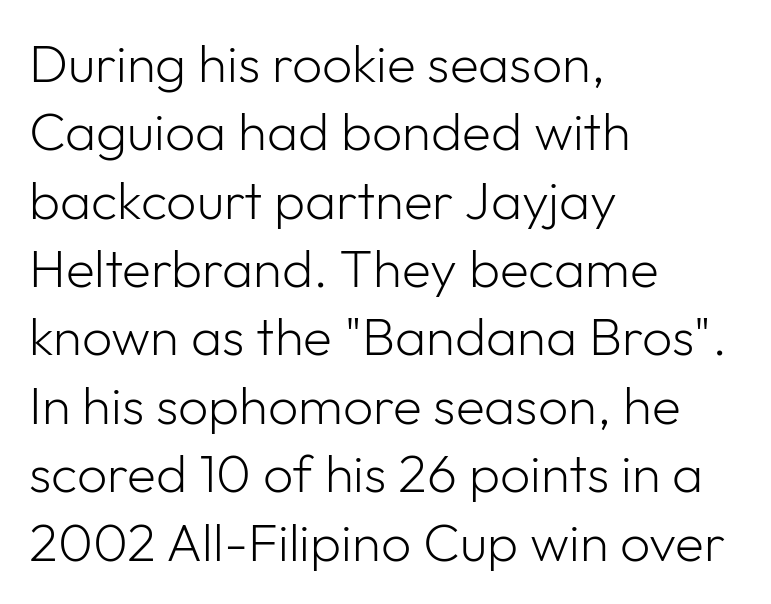
The image shows 53 px light sans-serif type, upright; set left-aligned, normal line spacing (1.29x), normal letter spacing, not underlined; low stroke contrast and a medium x-height.
